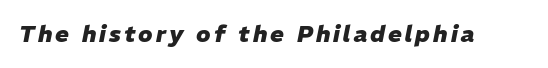
{"italic": "yes", "lean": "right", "slant_degrees": 11, "bold": "yes", "underline": "no", "glyph_px": 23}
